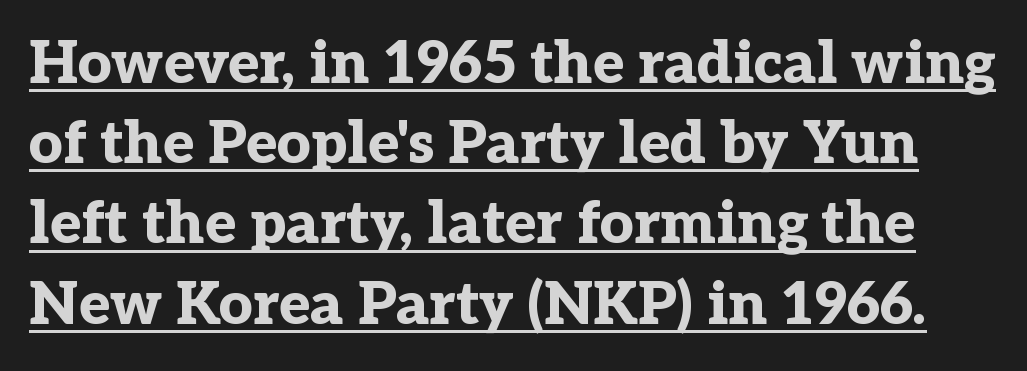
Q: Is the text bold? A: Yes.
Q: Is the text italic (slanted)? A: No, it is upright.
Q: Is the typeface a serif or a sans-serif typeface? A: Serif.
Q: Is the text underlined? A: Yes.
Q: Is the spacing between letters normal or unusually wide? A: Normal.
Q: Is the spacing between lines tight, normal or loose? A: Normal.
Q: Width (condensed, normal, or wide)? A: Normal.
Q: Stroke contrast? A: Low.
Q: x-height? A: Medium.
Q: Monospaced? A: No.
